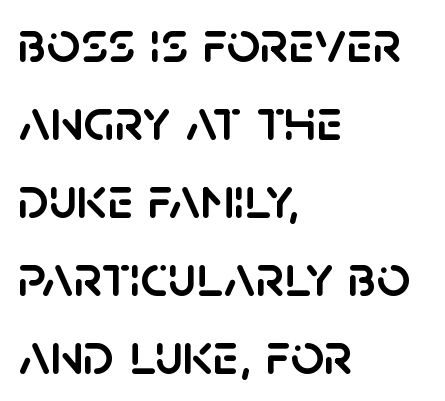
The image shows 59 px sans-serif type, upright; set left-aligned, normal line spacing (1.32x), normal letter spacing, not underlined; low stroke contrast and a large x-height.
